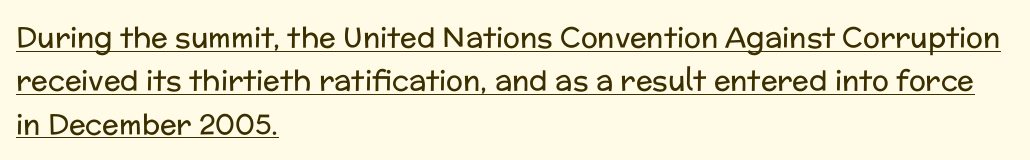
The image shows 28 px regular-weight sans-serif type, upright; set left-aligned, normal line spacing (1.55x), normal letter spacing, underlined; low stroke contrast and a medium x-height.
